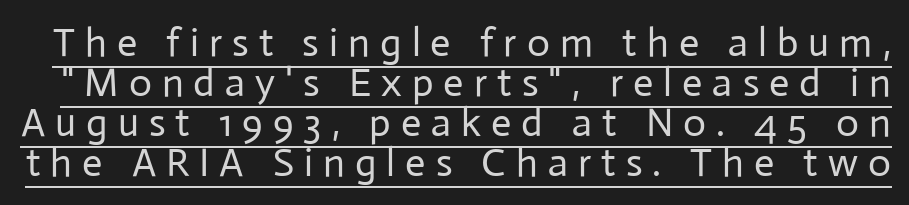
Reading down the column, the eye jumps only a short way to each next line. Emphasis is given by a line drawn under the lettering. Note the varied advance widths — an 'i' is clearly narrower than an 'm'. Ascenders rise straight up at ninety degrees.
